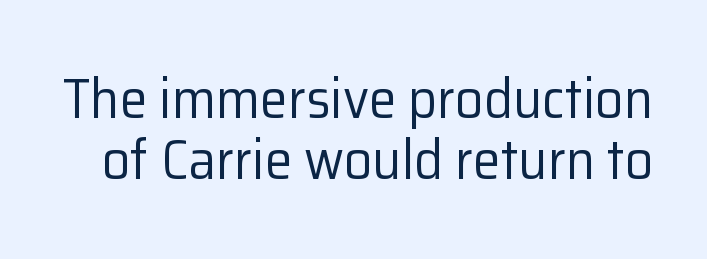
The image shows 56 px regular-weight sans-serif type, upright; set tight line spacing (1.09x), normal letter spacing, not underlined; low stroke contrast and a medium x-height.
